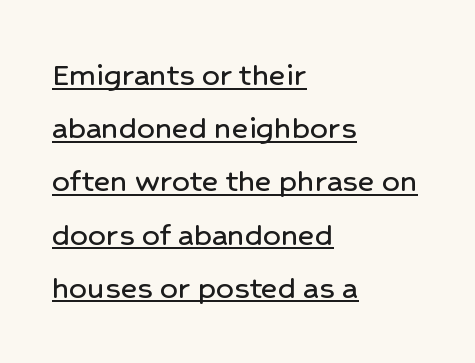
The image shows 35 px sans-serif type, upright; set left-aligned, normal line spacing (1.52x), normal letter spacing, underlined; low stroke contrast and a medium x-height.
